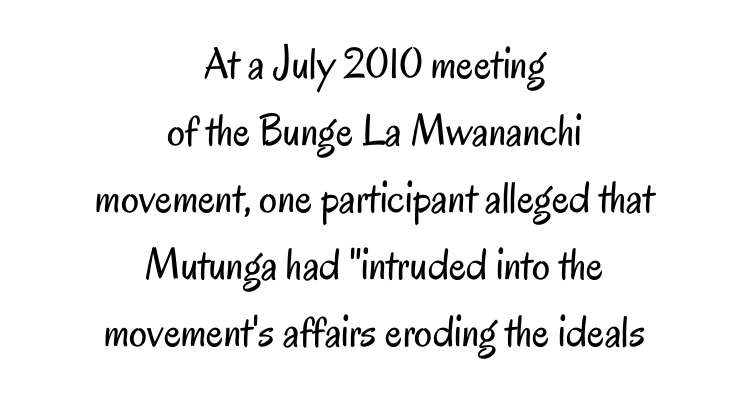
Casual observation: everything's sitting right in the middle. Every stem runs plumb, perpendicular to the baseline. Each word holds together tightly as a unit, with standard inter-letter gaps. Note: no serifs on the glyphs. Here the designer chose a conventional face with non-uniform glyph widths. How would I describe the line gaps? Plain and ordinary.
